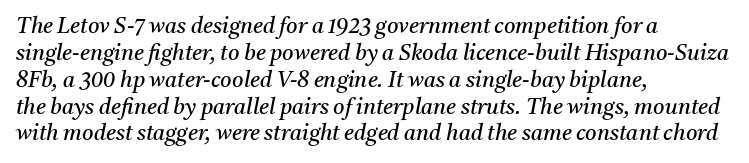
Q: Is the text bold? A: No.
Q: Is the text italic (slanted)? A: Yes, it leans right by about 11 degrees.
Q: Is the text underlined? A: No.
Q: How is the paragraph aligned? A: Left-aligned.
Q: Is the spacing between letters normal or unusually wide? A: Normal.
